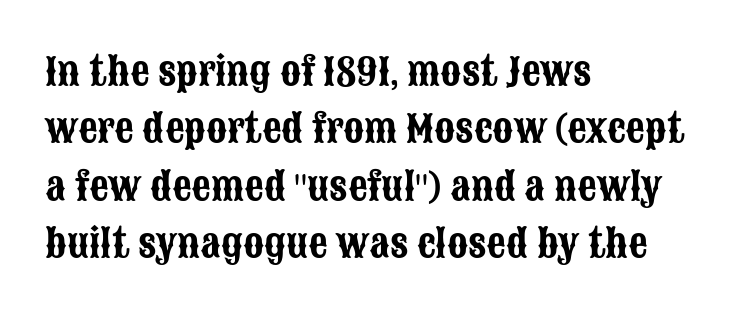
The passage shown stacks its lines at a standard gap. Decoration check: the copy has no underline. Every row of glyphs begins at an identical x-position on the left. Is the letter spacing exaggerated? No — it looks like the ordinary default. You could not count columns in this text — the font is proportionally spaced. The glyphs in this specimen are sans serif.
